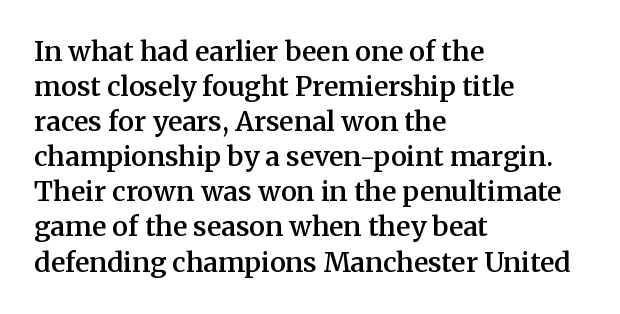
Q: Is the text bold? A: Semi-bold.
Q: Is the text italic (slanted)? A: No, it is upright.
Q: Is the text underlined? A: No.
Q: How is the paragraph aligned? A: Left-aligned.
Q: Is the spacing between letters normal or unusually wide? A: Normal.
Q: Is the spacing between lines tight, normal or loose? A: Normal.
